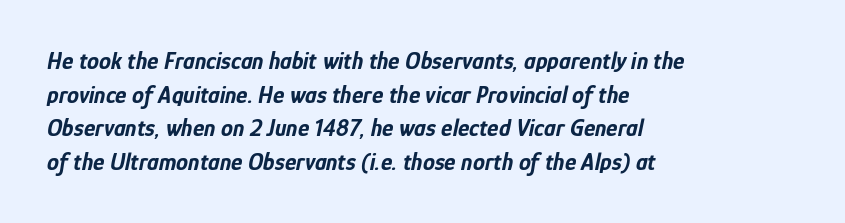
Q: Is the text bold? A: Yes.
Q: Is the text italic (slanted)? A: Yes, it leans right by about 12 degrees.
Q: Is the text underlined? A: No.
Q: How is the paragraph aligned? A: Left-aligned.
Q: Is the spacing between letters normal or unusually wide? A: Normal.
Q: Is the spacing between lines tight, normal or loose? A: Normal.
